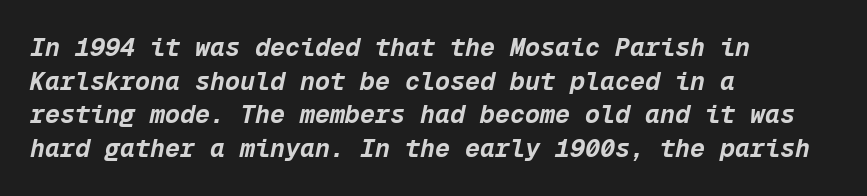
The image shows 25 px bold type, italic (leaning right); set left-aligned, normal line spacing (1.35x), normal letter spacing, not underlined.
